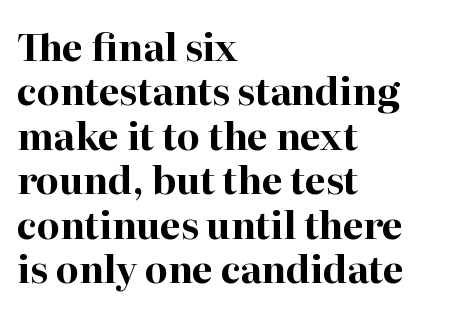
Q: Is the text bold? A: Yes.
Q: Is the text italic (slanted)? A: No, it is upright.
Q: Is the typeface a serif or a sans-serif typeface? A: Serif.
Q: Is the text underlined? A: No.
Q: How is the paragraph aligned? A: Left-aligned.
Q: Is the spacing between letters normal or unusually wide? A: Normal.
Q: Width (condensed, normal, or wide)? A: Normal.
Q: Stroke contrast? A: High.
Q: x-height? A: Medium.
Q: Monospaced? A: No.
